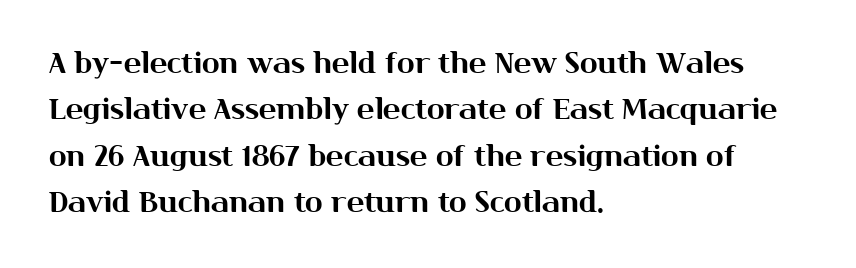
The letters stand straight up with perfectly vertical stems. A typesetter would call this proportional, since set widths differ per character. These lines stack with their left ends in a neat column. In terms of letterform style, serifs are entirely absent. In terms of letterspacing, this is plain default setting. The foot of each line stays bare and open.
